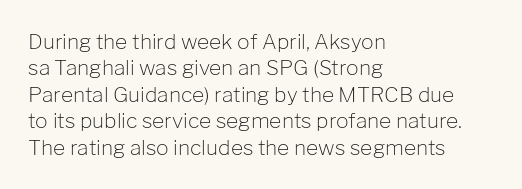
Q: Is the text bold? A: No.
Q: Is the text italic (slanted)? A: No, it is upright.
Q: Is the text underlined? A: No.
Q: How is the paragraph aligned? A: Left-aligned.
Q: Is the spacing between letters normal or unusually wide? A: Normal.
Q: Is the spacing between lines tight, normal or loose? A: Normal.
